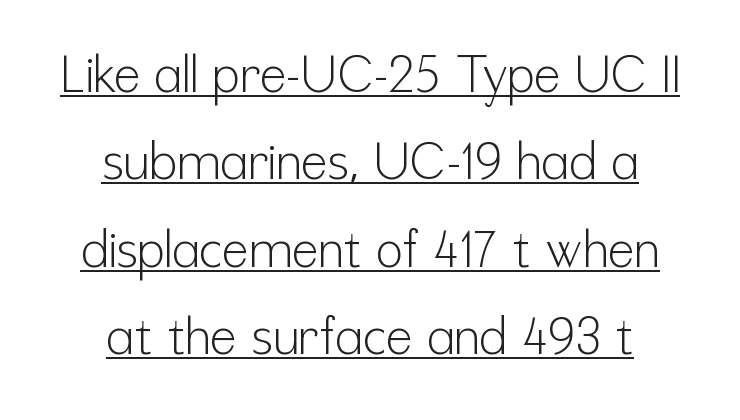
The image shows 50 px light, condensed sans-serif type, upright; set centered, line spacing 1.75x, normal letter spacing, underlined; low stroke contrast and a medium x-height.
